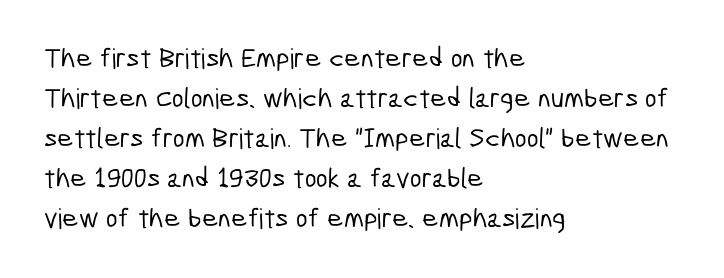
The image shows 28 px condensed sans-serif type; set left-aligned, normal line spacing (1.43x), normal letter spacing, not underlined; low stroke contrast and a medium x-height.
